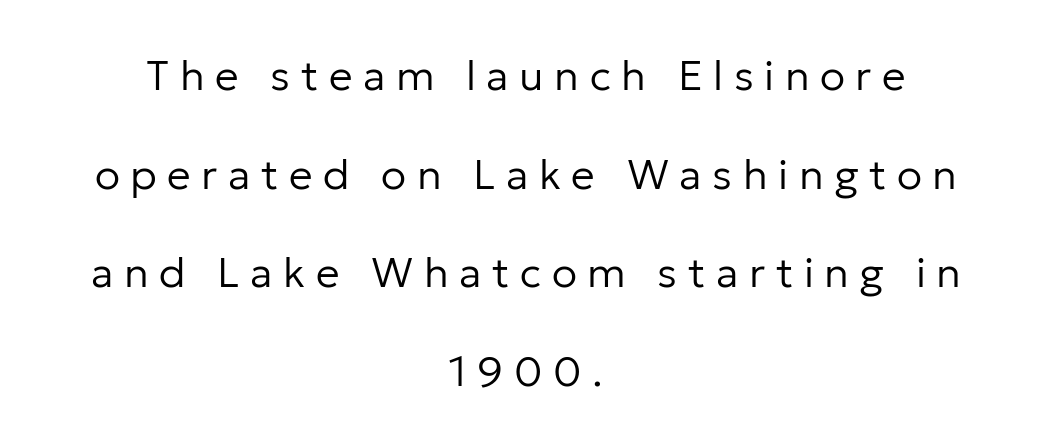
Q: Is the text bold? A: No.
Q: Is the text italic (slanted)? A: No, it is upright.
Q: Is the typeface a serif or a sans-serif typeface? A: Sans-serif.
Q: Is the text underlined? A: No.
Q: How is the paragraph aligned? A: Centered.
Q: Is the spacing between letters normal or unusually wide? A: Unusually wide.
Q: Is the spacing between lines tight, normal or loose? A: Loose.
Q: Width (condensed, normal, or wide)? A: Normal.
Q: Stroke contrast? A: Low.
Q: x-height? A: Medium.
Q: Monospaced? A: No.
